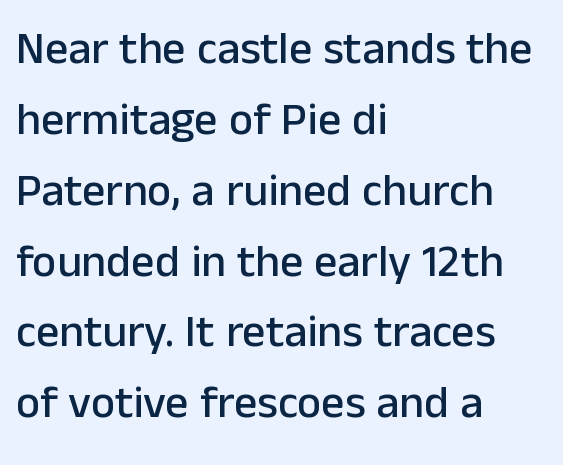
{"serif": "no", "italic": "no", "width": "normal", "stroke_contrast": "low", "x_height": "medium", "monospaced": "no", "underline": "no", "align": "left", "line_spacing": "normal", "line_spacing_ratio": 1.54, "letter_spacing": "normal", "letter_spacing_em": 0.0, "glyph_px": 46}
